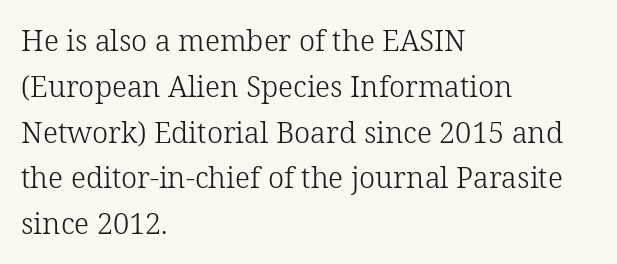
Q: Is the text bold? A: No.
Q: Is the text italic (slanted)? A: No, it is upright.
Q: Is the typeface a serif or a sans-serif typeface? A: Serif.
Q: Is the text underlined? A: No.
Q: How is the paragraph aligned? A: Left-aligned.
Q: Is the spacing between letters normal or unusually wide? A: Normal.
Q: Is the spacing between lines tight, normal or loose? A: Normal.
Q: Width (condensed, normal, or wide)? A: Normal.
Q: Stroke contrast? A: Low.
Q: x-height? A: Medium.
Q: Monospaced? A: No.
